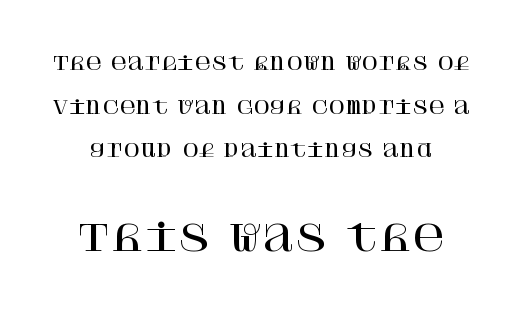
Q: Is the text italic (slanted)? A: No, it is upright.
Q: Is the typeface a serif or a sans-serif typeface? A: Serif.
Q: Is the text underlined? A: No.
Q: Is the spacing between letters normal or unusually wide? A: Normal.
Q: Is the spacing between lines tight, normal or loose? A: Loose.
Q: Which block of text is set in a larger size, the first (top) or the second (bottom)? A: The second (bottom) one.
Q: Width (condensed, normal, or wide)? A: Normal.
Q: Stroke contrast? A: High.
Q: x-height? A: Large.
